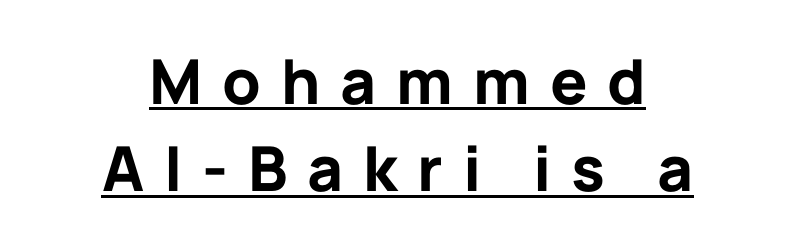
The image shows 62 px bold sans-serif type, upright; set centered, normal line spacing (1.41x), unusually wide letter spacing (+0.32 em), underlined; low stroke contrast and a medium x-height.
